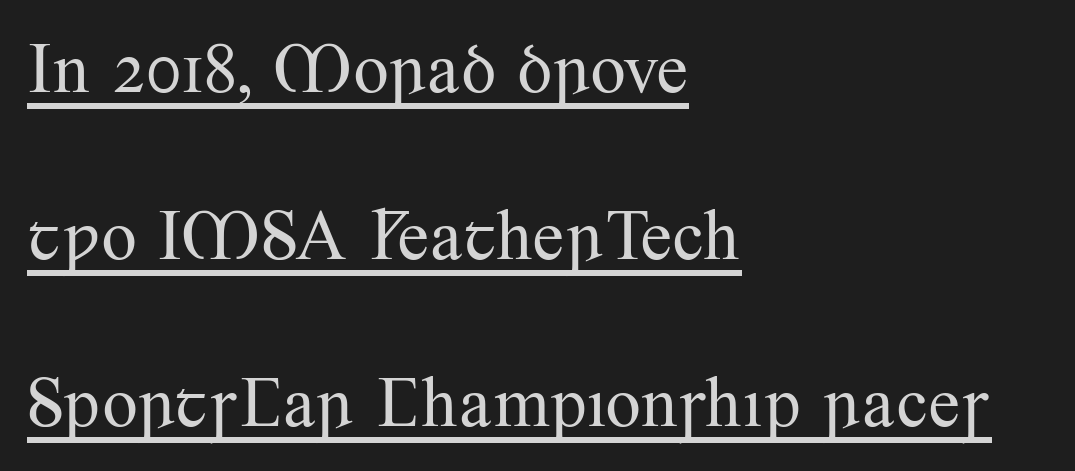
This sample uses an upright cut, with every glyph sitting square on the baseline. Is this a fixed-width face? No — the glyphs have proportional, varying widths. Summary of weight: not heavy and not bold. Alignment: flush left.
